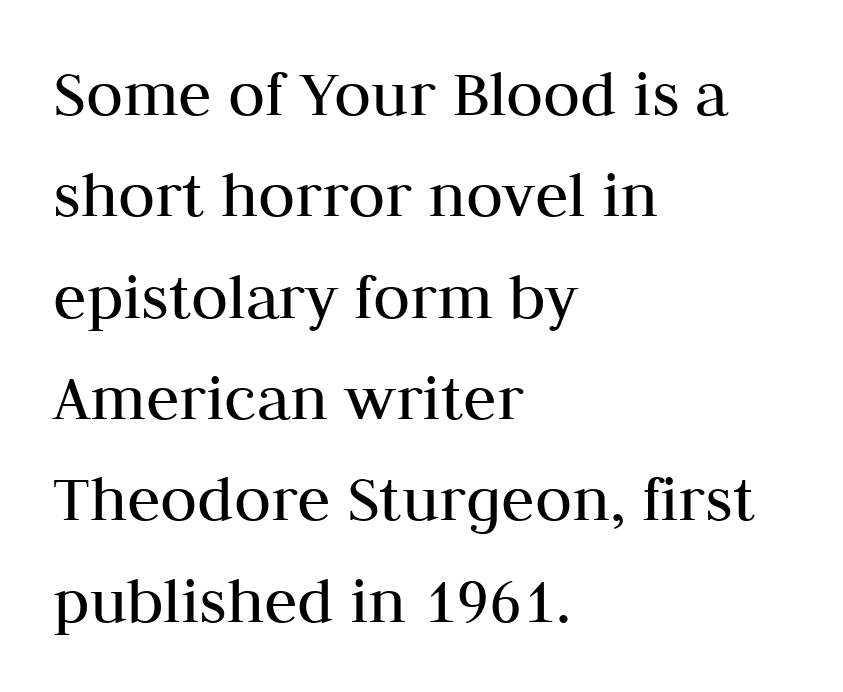
Q: Is the text bold? A: No.
Q: Is the text italic (slanted)? A: No, it is upright.
Q: Is the typeface a serif or a sans-serif typeface? A: Serif.
Q: Is the text underlined? A: No.
Q: How is the paragraph aligned? A: Left-aligned.
Q: Is the spacing between letters normal or unusually wide? A: Normal.
Q: Is the spacing between lines tight, normal or loose? A: Normal.
Q: Width (condensed, normal, or wide)? A: Normal.
Q: Stroke contrast? A: Medium.
Q: x-height? A: Medium.
Q: Monospaced? A: No.
